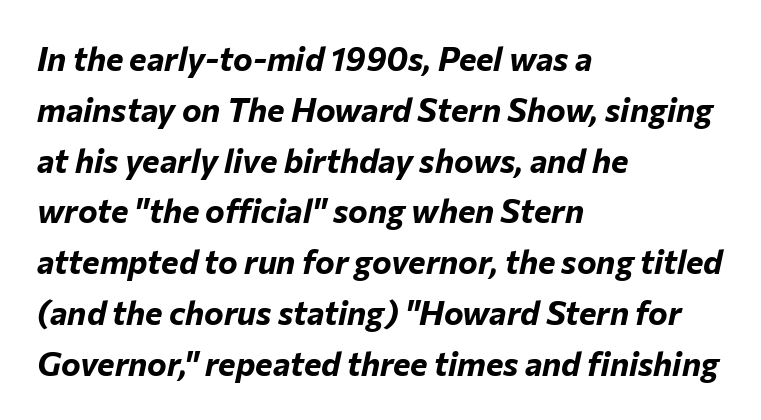
The text carries the slant typical of an italic or oblique font. The vertical gap from one line to the next is medium. Is the block centered? No — it sits flush against the left margin. The string is rendered with underlining switched off.
